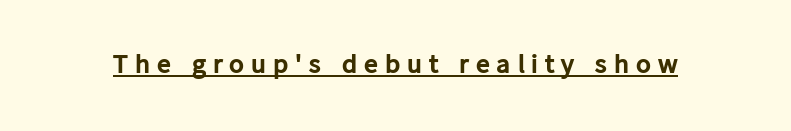
The type family on display is of the sans-serif kind. Pretty heavy lettering here — definitely bold. Italic: no, the glyphs are upright roman. Does extra space separate the letters? Yes, quite a lot of it. The words here are underlined. Looks like regular typesetting: each glyph gets only the width it needs.
